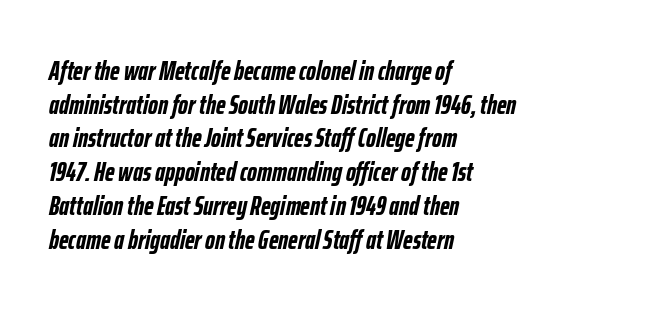
The image shows 27 px bold type, italic (leaning right); set left-aligned, normal line spacing (1.25x), normal letter spacing, not underlined.
